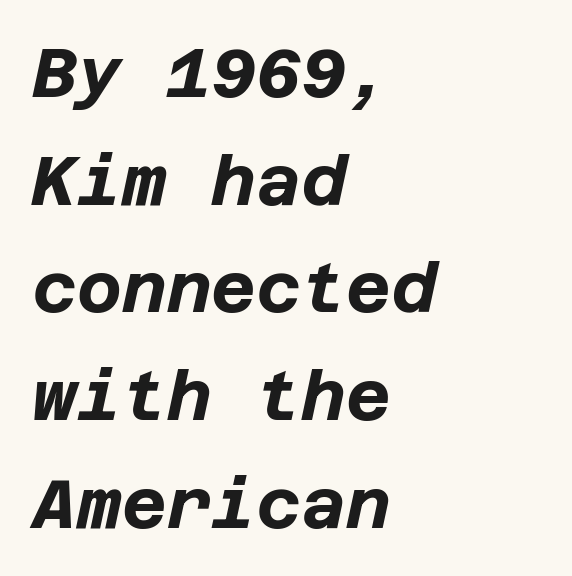
Q: Is the text bold? A: Yes.
Q: Is the text italic (slanted)? A: Yes, it leans right by about 12 degrees.
Q: Is the text underlined? A: No.
Q: How is the paragraph aligned? A: Left-aligned.
Q: Is the spacing between letters normal or unusually wide? A: Normal.
Q: Is the spacing between lines tight, normal or loose? A: Normal.
Q: Width (condensed, normal, or wide)? A: Normal.
Q: Stroke contrast? A: Low.
Q: x-height? A: Large.
